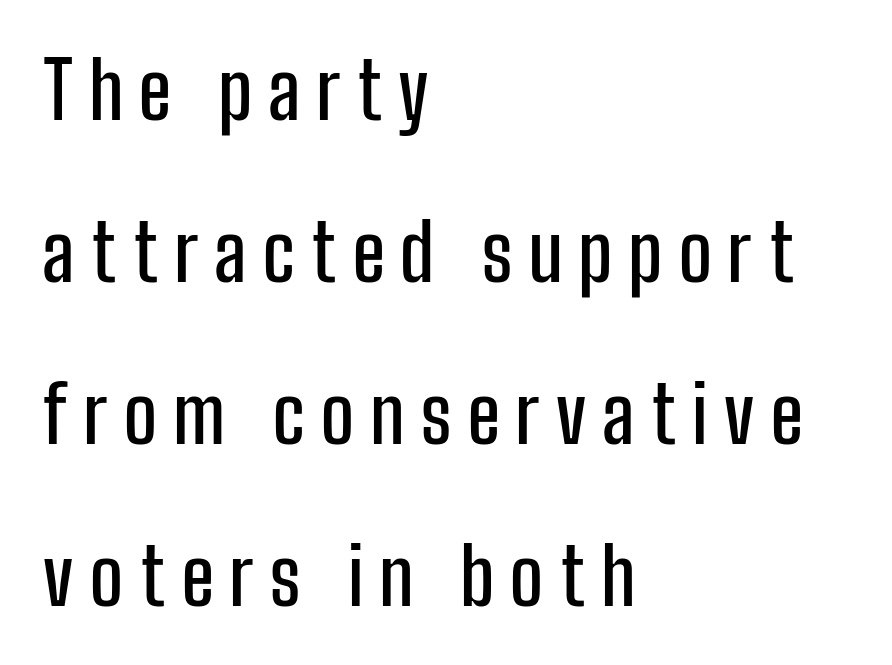
A bare baseline throughout the passage. The typeface chosen for these lines omits serifs. Unlike italic type, these characters show no tilt at all. All the whitespace from short lines collects on the right. The leading is generous, giving the passage an open texture.
